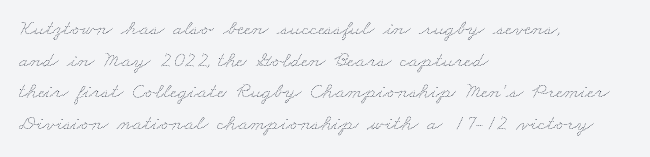
Stroke thickness stays within the range of a standard reading face or lighter. The gaps between neighbouring characters are ordinary and unremarkable. Plain, unruled lines of type. Each line starts at the same left margin while the right side varies. The leading is moderate, giving the passage an even texture.
